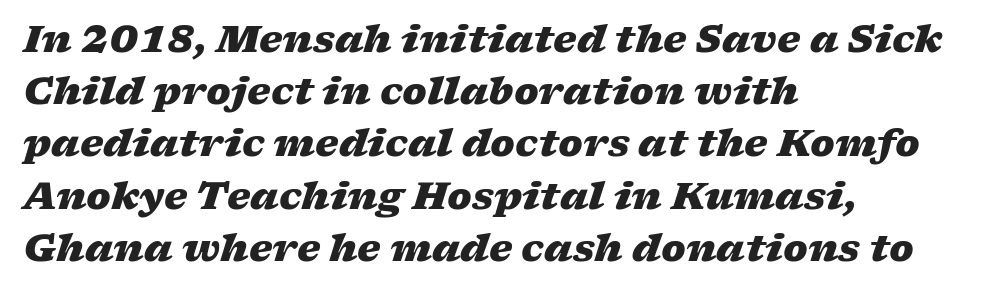
Q: Is the text bold? A: Yes.
Q: Is the text italic (slanted)? A: Yes, it leans right by about 17 degrees.
Q: Is the text underlined? A: No.
Q: How is the paragraph aligned? A: Left-aligned.
Q: Is the spacing between letters normal or unusually wide? A: Normal.
Q: Is the spacing between lines tight, normal or loose? A: Normal.
Q: Width (condensed, normal, or wide)? A: Wide.
Q: Stroke contrast? A: Low.
Q: x-height? A: Medium.
Q: Monospaced? A: No.
